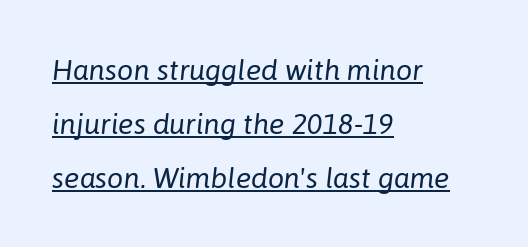
The image shows 29 px regular-weight type, italic (leaning right); set left-aligned, line spacing 1.86x, normal letter spacing, underlined; low stroke contrast and a medium x-height.
